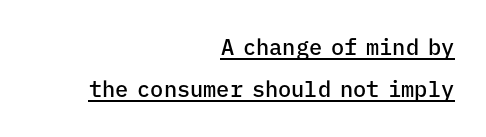
Q: Is the text bold? A: Semi-bold.
Q: Is the text italic (slanted)? A: No, it is upright.
Q: Is the text underlined? A: Yes.
Q: How is the paragraph aligned? A: Right-aligned.
Q: Is the spacing between letters normal or unusually wide? A: Normal.
Q: Is the spacing between lines tight, normal or loose? A: Loose.
